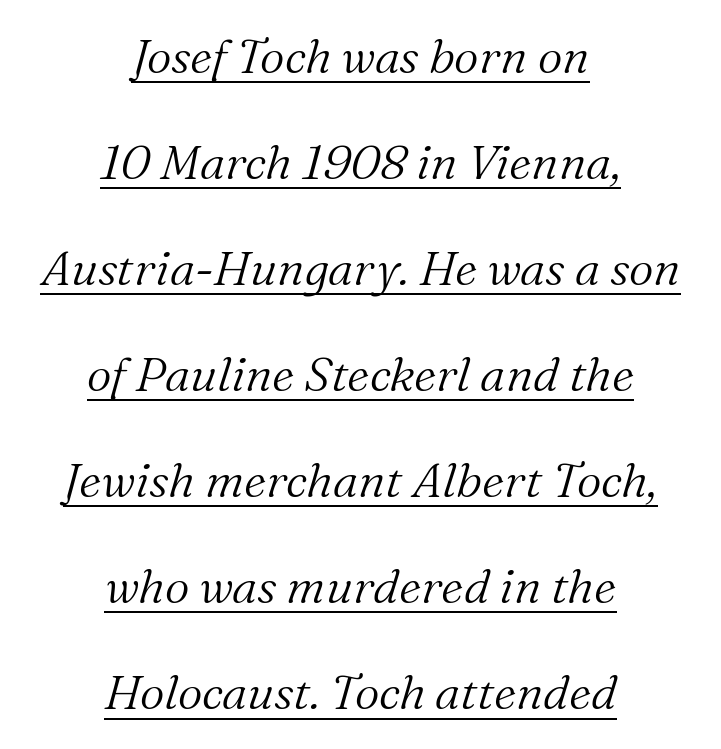
Q: Is the text bold? A: No.
Q: Is the text italic (slanted)? A: Yes, it leans right by about 16 degrees.
Q: Is the typeface a serif or a sans-serif typeface? A: Serif.
Q: Is the text underlined? A: Yes.
Q: How is the paragraph aligned? A: Centered.
Q: Is the spacing between letters normal or unusually wide? A: Normal.
Q: Is the spacing between lines tight, normal or loose? A: Loose.
Q: Width (condensed, normal, or wide)? A: Normal.
Q: Stroke contrast? A: Medium.
Q: x-height? A: Medium.
Q: Monospaced? A: No.
